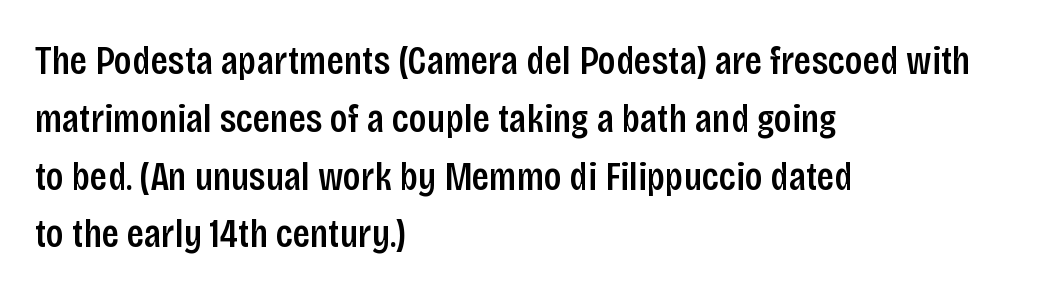
{"serif": "no", "italic": "no", "bold": "semi", "weight": "semibold", "width": "condensed", "stroke_contrast": "low", "x_height": "large", "monospaced": "no", "underline": "no", "align": "left", "line_spacing": "normal", "line_spacing_ratio": 1.41, "letter_spacing": "normal", "letter_spacing_em": 0.0, "glyph_px": 41}
